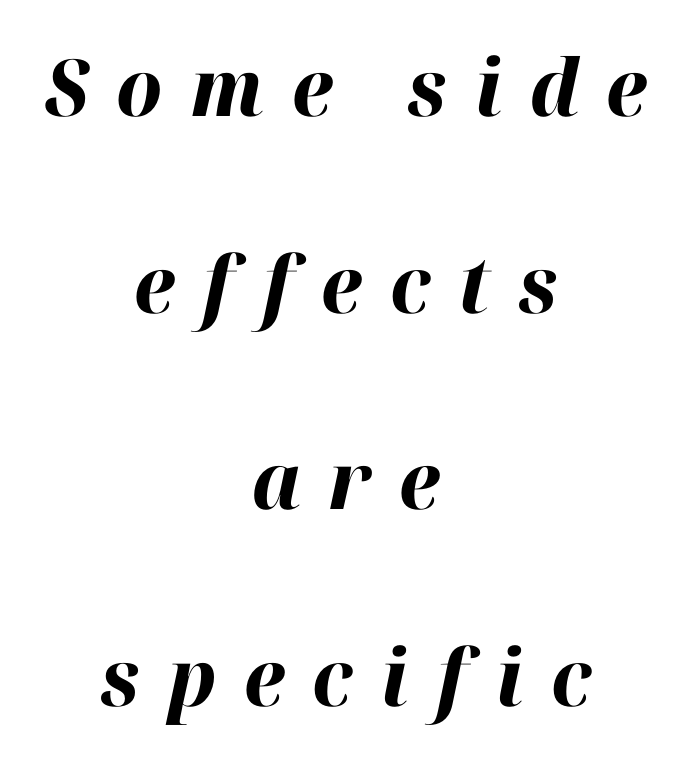
The image shows 79 px bold type, italic (leaning right); set centered, loose line spacing (2.49x), unusually wide letter spacing (+0.35 em), not underlined; high stroke contrast and a medium x-height.
